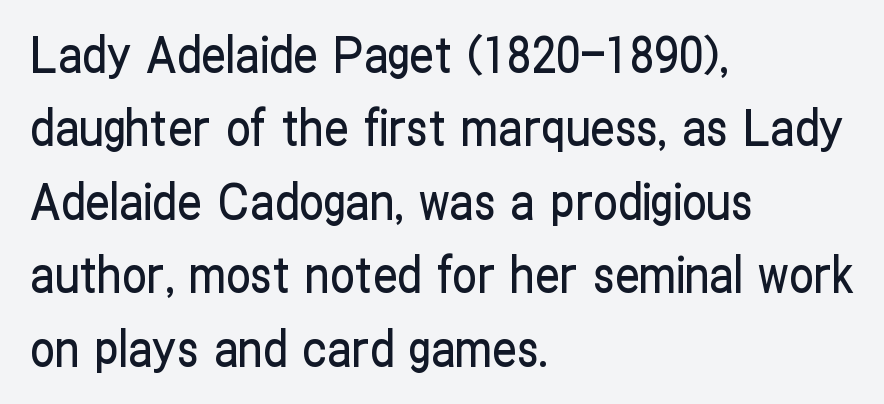
No extra tracking has been applied to these lines. Spacing verdict: proportional, widths tailored to each character. Bare-footed words on every line. The specimen reads as upright at a glance.
